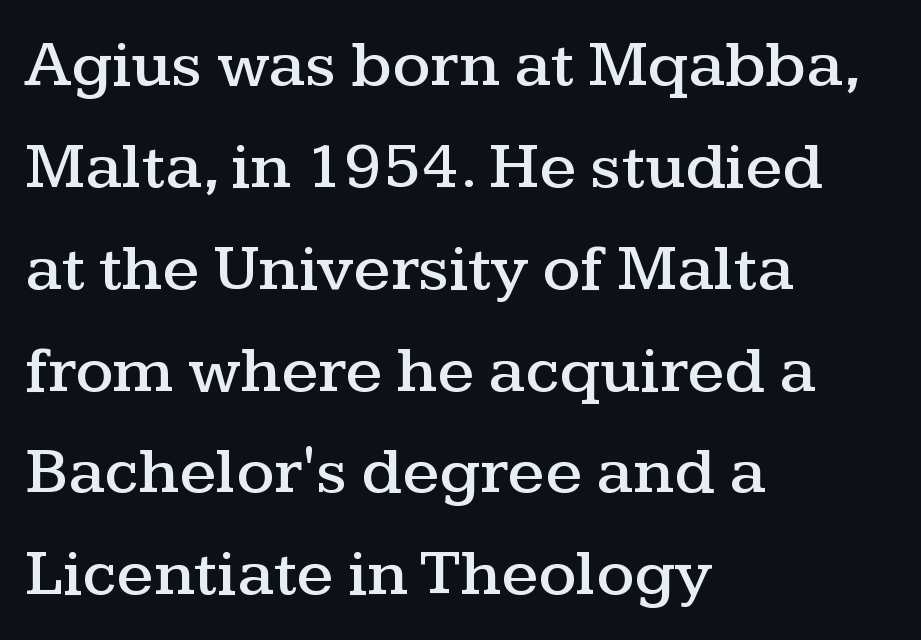
{"serif": "yes", "italic": "no", "width": "wide", "stroke_contrast": "medium", "x_height": "medium", "monospaced": "no", "underline": "no", "align": "left", "line_spacing": "normal", "line_spacing_ratio": 1.52, "letter_spacing": "normal", "letter_spacing_em": 0.0, "glyph_px": 67}
